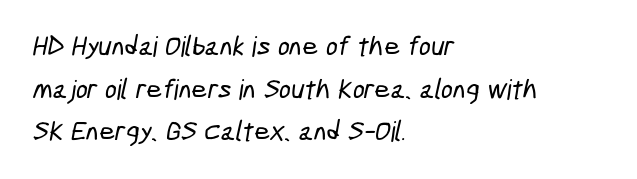
Leading matches the norm, producing a regular column. Spacing verdict: proportional, widths tailored to each character. Standard letterfit; no display-style spreading of the glyphs. Grotesque or geometric, the face here clearly has no serifs. The foot of each line stays bare and open.
